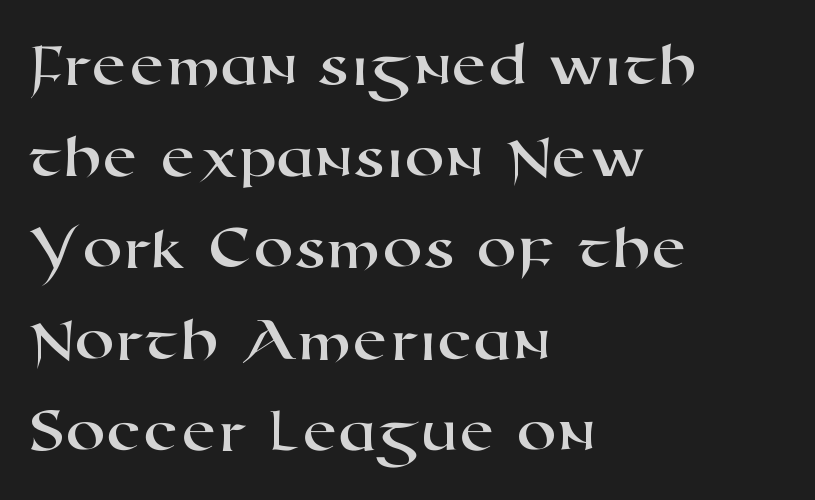
The image shows 64 px wide sans-serif type; set left-aligned, normal line spacing (1.43x), normal letter spacing, not underlined; high stroke contrast and a medium x-height.
